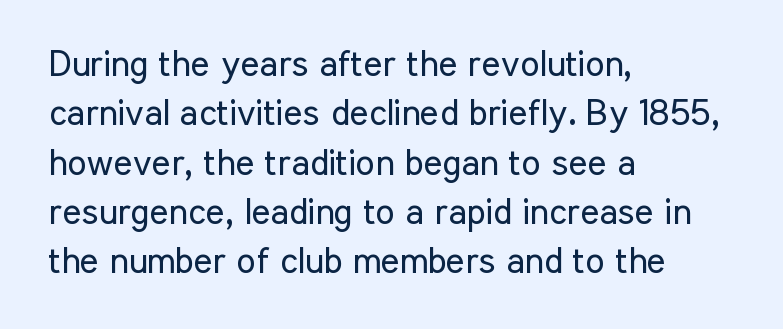
Q: Is the text bold? A: No.
Q: Is the text italic (slanted)? A: No, it is upright.
Q: Is the typeface a serif or a sans-serif typeface? A: Sans-serif.
Q: Is the text underlined? A: No.
Q: How is the paragraph aligned? A: Left-aligned.
Q: Is the spacing between letters normal or unusually wide? A: Normal.
Q: Is the spacing between lines tight, normal or loose? A: Normal.
Q: Width (condensed, normal, or wide)? A: Condensed.
Q: Stroke contrast? A: Low.
Q: x-height? A: Medium.
Q: Monospaced? A: No.
